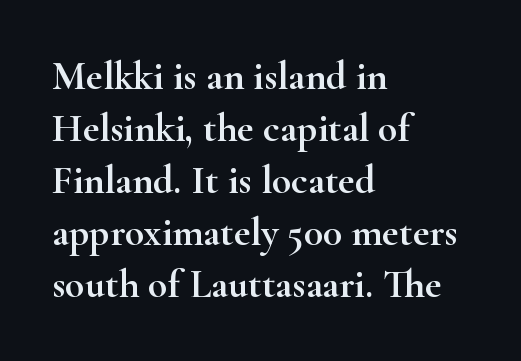
Q: Is the text italic (slanted)? A: No, it is upright.
Q: Is the typeface a serif or a sans-serif typeface? A: Serif.
Q: Is the text underlined? A: No.
Q: How is the paragraph aligned? A: Left-aligned.
Q: Is the spacing between letters normal or unusually wide? A: Normal.
Q: Is the spacing between lines tight, normal or loose? A: Normal.
Q: Width (condensed, normal, or wide)? A: Wide.
Q: Stroke contrast? A: High.
Q: x-height? A: Small.
Q: Monospaced? A: No.
